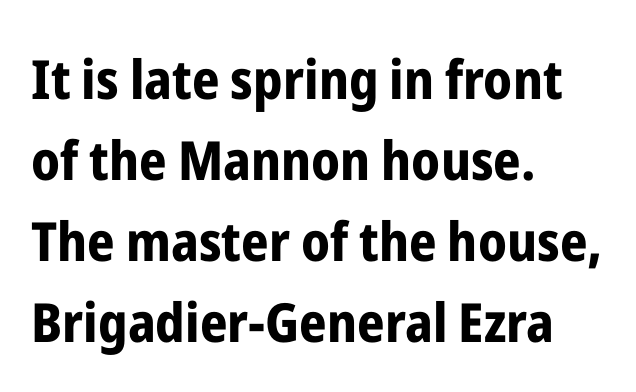
Letter spacing: default. Each letter keeps its own natural width here, so spacing adapts to shape. Bold? Absolutely — the strokes are thick and heavy. A typesetter would mark this as roman, not italic. Reading down the column, the eye jumps a familiar distance to each next line. Glance below the letters and you will spot only blank space.
